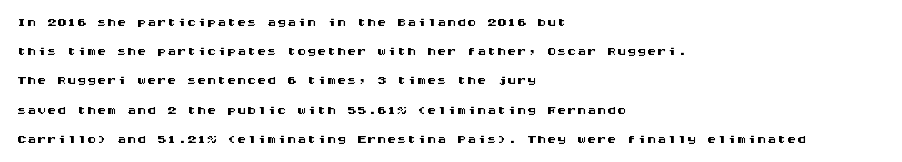
Q: Is the text italic (slanted)? A: No, it is upright.
Q: Is the text underlined? A: No.
Q: How is the paragraph aligned? A: Left-aligned.
Q: Is the spacing between letters normal or unusually wide? A: Normal.
Q: Is the spacing between lines tight, normal or loose? A: Normal.
